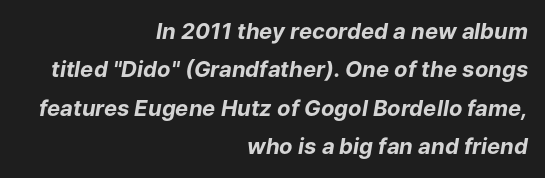
{"italic": "yes", "lean": "right", "slant_degrees": 9, "bold": "yes", "underline": "no", "align": "right", "line_spacing_ratio": 1.75, "letter_spacing": "normal", "letter_spacing_em": 0.0, "glyph_px": 22}
